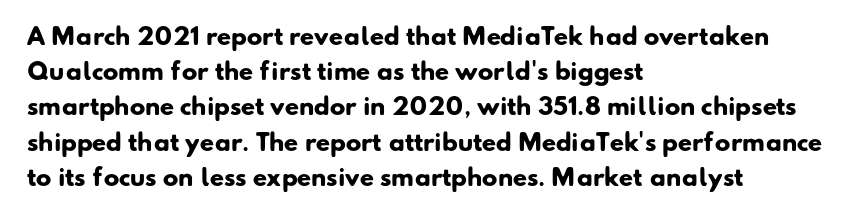
Emphasis by weight is at full strength: bold. The space between consecutive lines is moderate. This rendering uses left alignment, leaving the right contour irregular. Plain, unruled lines of type. Honestly, the letter spacing is just normal — you wouldn't notice it.
